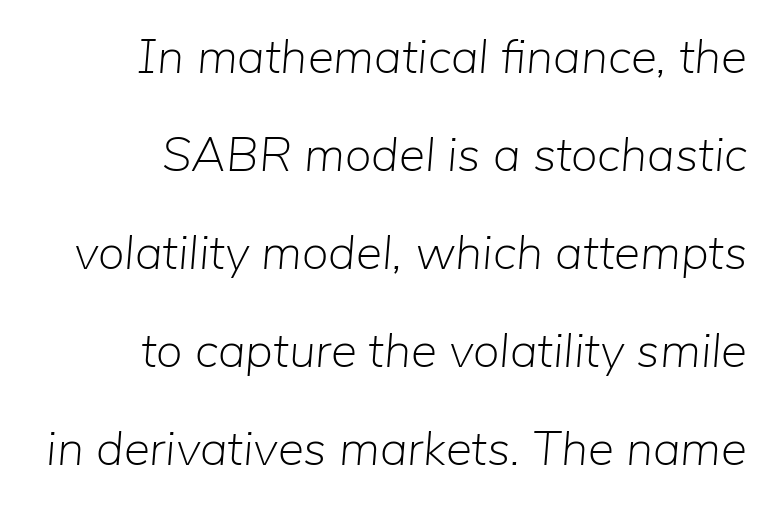
{"italic": "yes", "lean": "right", "slant_degrees": 5, "bold": "no", "weight": "light", "width": "normal", "stroke_contrast": "low", "x_height": "medium", "monospaced": "no", "underline": "no", "align": "right", "line_spacing": "loose", "line_spacing_ratio": 2.0, "letter_spacing": "normal", "letter_spacing_em": 0.0, "glyph_px": 49}
